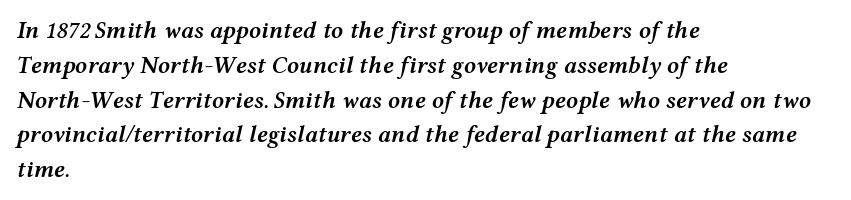
{"italic": "yes", "lean": "right", "slant_degrees": 12, "bold": "semi", "underline": "no", "align": "left", "line_spacing": "normal", "line_spacing_ratio": 1.45, "letter_spacing": "normal", "letter_spacing_em": 0.0, "glyph_px": 24}
